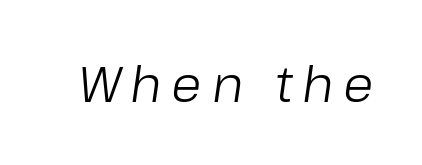
The image shows 50 px light type, italic (leaning right); set not underlined; low stroke contrast and a medium x-height.
